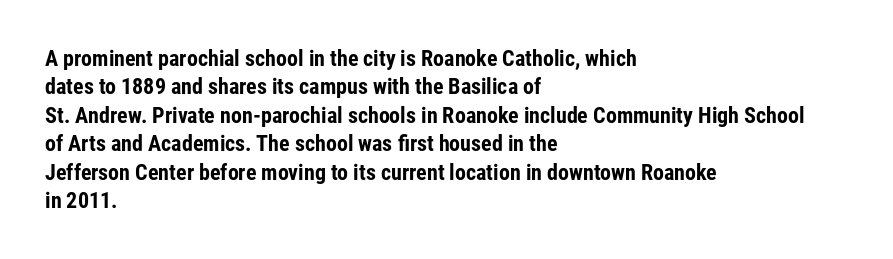
{"italic": "no", "bold": "yes", "underline": "no", "align": "left", "line_spacing": "normal", "line_spacing_ratio": 1.29, "letter_spacing": "normal", "letter_spacing_em": 0.0, "glyph_px": 22}
